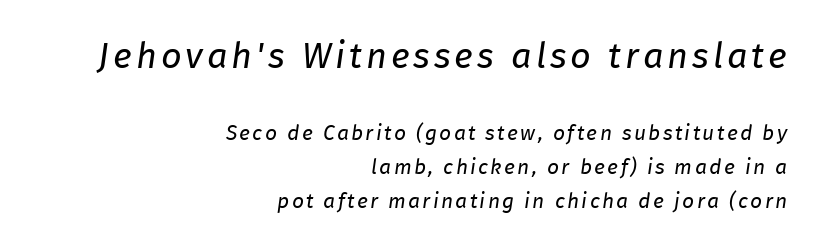
The image shows 36 px regular-weight type, italic (leaning right); set right-aligned, normal line spacing (1.62x), not underlined; the first (top) block is 1.71x larger; low stroke contrast and a medium x-height.
